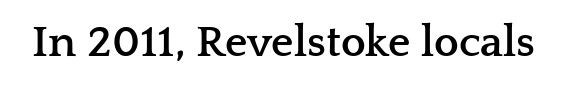
Q: Is the text bold? A: Yes.
Q: Is the text italic (slanted)? A: No, it is upright.
Q: Is the typeface a serif or a sans-serif typeface? A: Serif.
Q: Is the text underlined? A: No.
Q: Is the spacing between letters normal or unusually wide? A: Normal.
Q: Width (condensed, normal, or wide)? A: Wide.
Q: Stroke contrast? A: Low.
Q: x-height? A: Medium.
Q: Monospaced? A: No.
